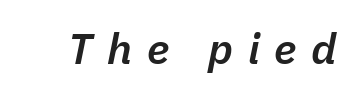
The image shows 43 px semibold type, italic (leaning right); set unusually wide letter spacing (+0.34 em), not underlined; low stroke contrast and a medium x-height.
